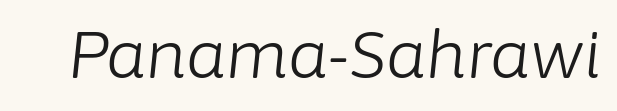
{"italic": "yes", "lean": "right", "slant_degrees": 6, "bold": "no", "weight": "light", "width": "normal", "stroke_contrast": "low", "x_height": "medium", "monospaced": "no", "underline": "no", "letter_spacing": "normal", "letter_spacing_em": 0.0, "glyph_px": 65}
